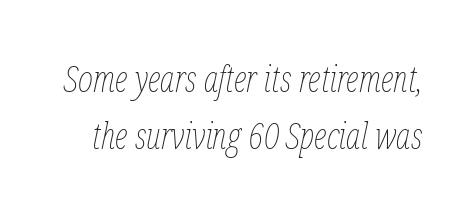
Q: Is the text bold? A: No.
Q: Is the text italic (slanted)? A: Yes, it leans right by about 12 degrees.
Q: Is the text underlined? A: No.
Q: Is the spacing between letters normal or unusually wide? A: Normal.
Q: Is the spacing between lines tight, normal or loose? A: Normal.
Q: Width (condensed, normal, or wide)? A: Condensed.
Q: Stroke contrast? A: Low.
Q: x-height? A: Medium.
Q: Monospaced? A: No.
